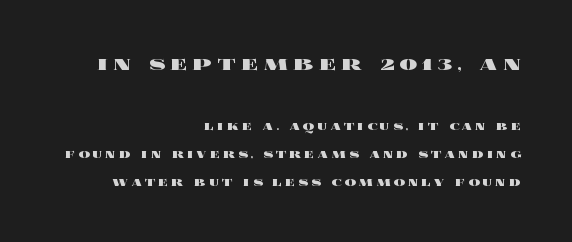
The image shows 24 px bold type, upright; set right-aligned, loose line spacing (2.02x), unusually wide letter spacing (+0.21 em), not underlined; the first (top) block is 1.71x larger.
